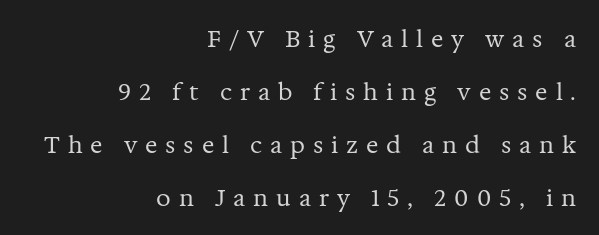
The image shows 23 px text type, upright; set right-aligned, loose line spacing (2.3x), unusually wide letter spacing (+0.34 em), not underlined.
